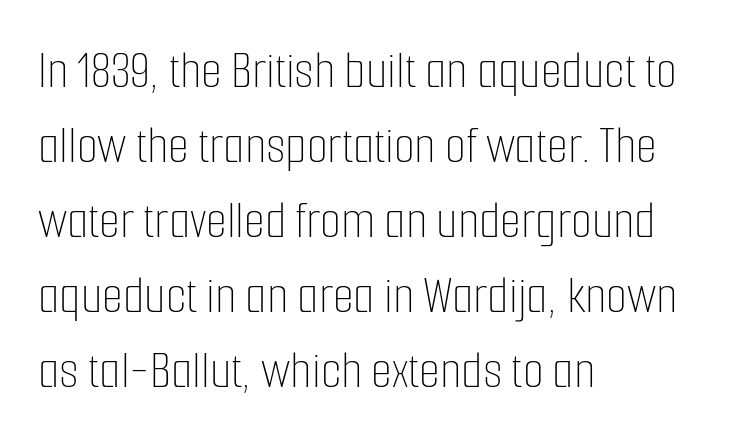
A classic flush-left, rag-right setting is used for this passage. Does extra space separate the letters? No, they use regular spacing. The area under the type is left untouched. The rendering uses a moderate line-height, typical for paragraphs. A typesetter would call this proportional, since set widths differ per character. The typesetting does not lean heavy: it is not bold.
